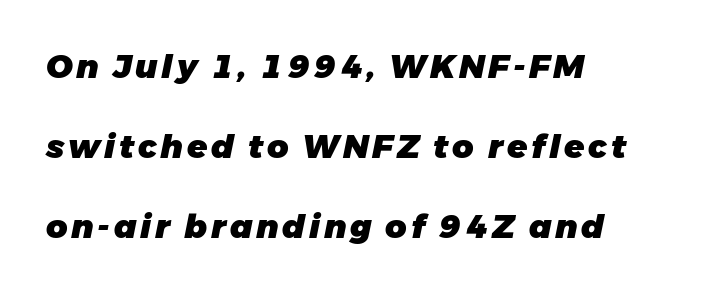
The image shows 33 px heavy type, italic (leaning right); set left-aligned, loose line spacing (2.42x), not underlined; low stroke contrast and a medium x-height.
